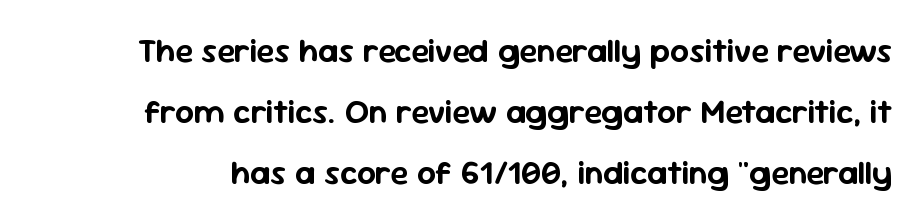
Q: Is the text italic (slanted)? A: No, it is upright.
Q: Is the typeface a serif or a sans-serif typeface? A: Sans-serif.
Q: Is the text underlined? A: No.
Q: Is the spacing between letters normal or unusually wide? A: Normal.
Q: Width (condensed, normal, or wide)? A: Normal.
Q: Stroke contrast? A: Low.
Q: x-height? A: Medium.
Q: Monospaced? A: No.
